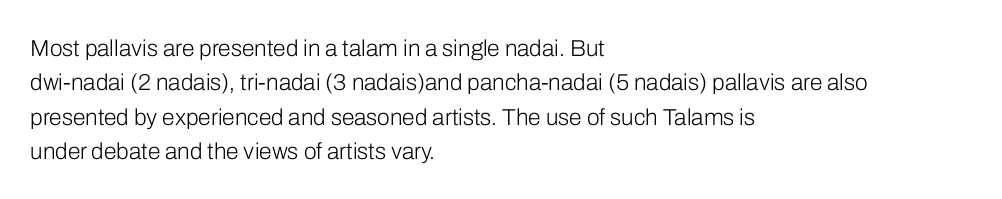
The vertical gap from one line to the next is medium. These lines were composed using upright roman letters. Horizontal alignment here is leftward, the default for most running prose. The gaps between neighbouring characters are ordinary and unremarkable. Weight: regular or lighter.
